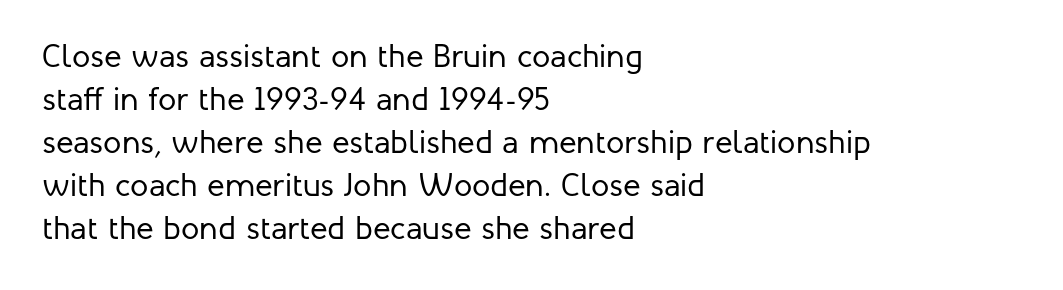
The image shows 33 px regular-weight sans-serif type, upright; set left-aligned, normal line spacing (1.3x), normal letter spacing, not underlined; low stroke contrast and a medium x-height.
